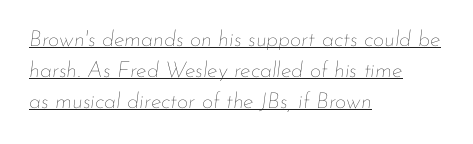
This rendering uses left alignment, leaving the right contour irregular. Standard letterfit; no display-style spreading of the glyphs. Style check: oblique. Is this a heavy cut? Hardly; it is regular or lighter. How would I describe the line gaps? Plain and ordinary.
